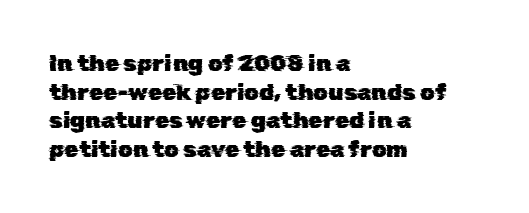
Q: Is the text underlined? A: No.
Q: How is the paragraph aligned? A: Left-aligned.
Q: Is the spacing between letters normal or unusually wide? A: Normal.
Q: Is the spacing between lines tight, normal or loose? A: Normal.
